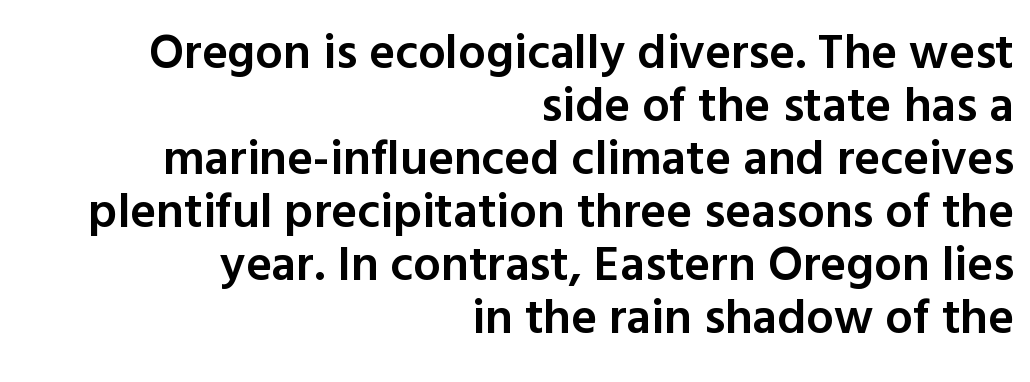
{"serif": "no", "italic": "no", "bold": "semi", "weight": "semibold", "width": "normal", "x_height": "medium", "monospaced": "no", "underline": "no", "align": "right", "line_spacing": "tight", "line_spacing_ratio": 1.08, "letter_spacing": "normal", "letter_spacing_em": 0.0, "glyph_px": 49}
